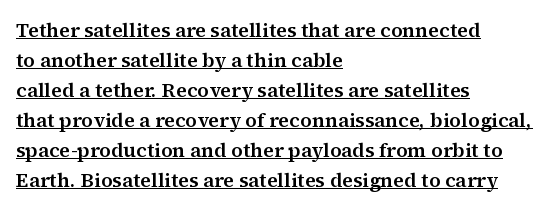
The image shows 20 px text type, upright; set left-aligned, normal line spacing (1.5x), normal letter spacing, underlined.
